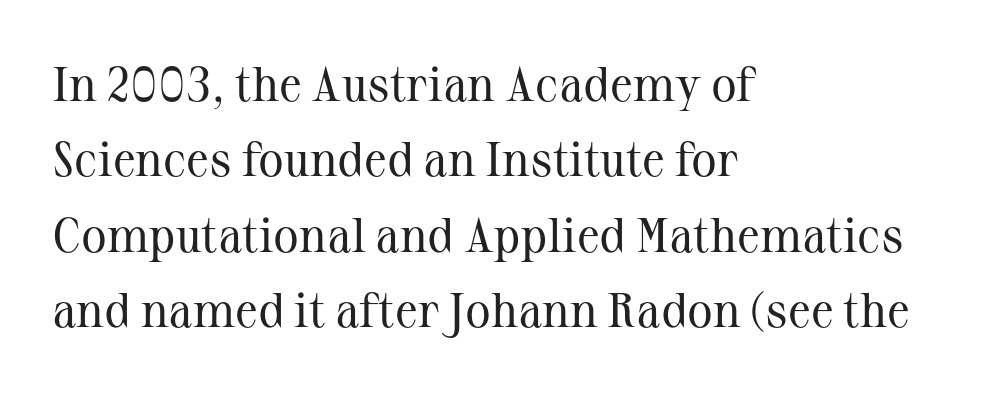
{"serif": "yes", "italic": "no", "bold": "no", "weight": "regular", "width": "normal", "stroke_contrast": "medium", "x_height": "medium", "monospaced": "no", "underline": "no", "align": "left", "line_spacing": "normal", "line_spacing_ratio": 1.57, "letter_spacing": "normal", "letter_spacing_em": 0.0, "glyph_px": 48}
